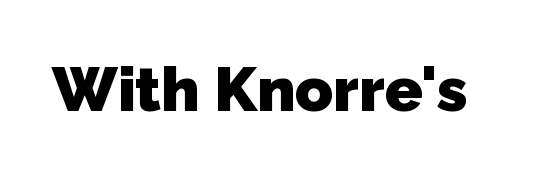
Q: Is the text bold? A: Yes.
Q: Is the typeface a serif or a sans-serif typeface? A: Sans-serif.
Q: Is the text underlined? A: No.
Q: Is the spacing between letters normal or unusually wide? A: Normal.
Q: Width (condensed, normal, or wide)? A: Normal.
Q: Stroke contrast? A: Low.
Q: x-height? A: Medium.
Q: Monospaced? A: No.
